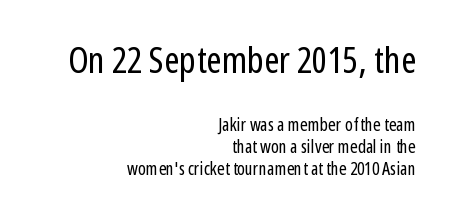
{"serif": "no", "italic": "no", "bold": "no", "weight": "regular", "width": "condensed", "stroke_contrast": "low", "x_height": "medium", "monospaced": "no", "underline": "no", "align": "right", "line_spacing_ratio": 1.22, "letter_spacing": "normal", "letter_spacing_em": 0.0, "larger_block": "first", "size_ratio": 2.06, "glyph_px": 37}
